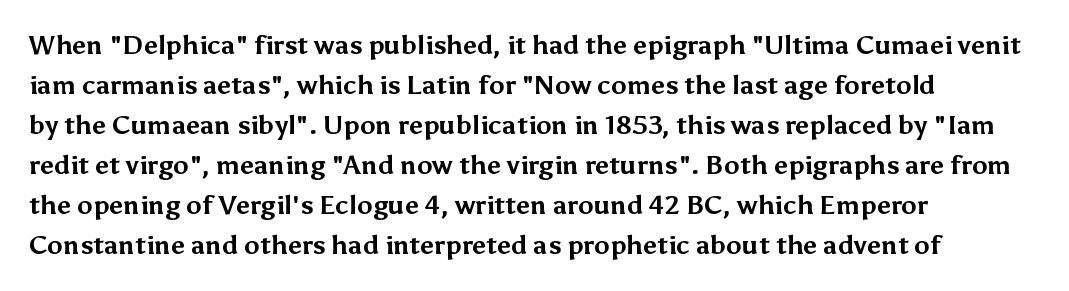
Q: Is the text bold? A: Yes.
Q: Is the text italic (slanted)? A: No, it is upright.
Q: Is the text underlined? A: No.
Q: How is the paragraph aligned? A: Left-aligned.
Q: Is the spacing between letters normal or unusually wide? A: Normal.
Q: Is the spacing between lines tight, normal or loose? A: Normal.
